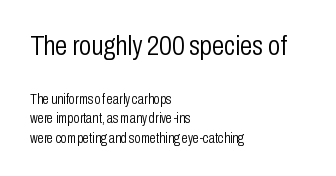
Each line starts at the same left margin while the right side varies. Here the glyphs are tracked normally, forming tight word shapes. Posture: upright roman. Does the bottom block carry the larger type? No, the top block does. The passage shown stacks its lines at a standard gap.
